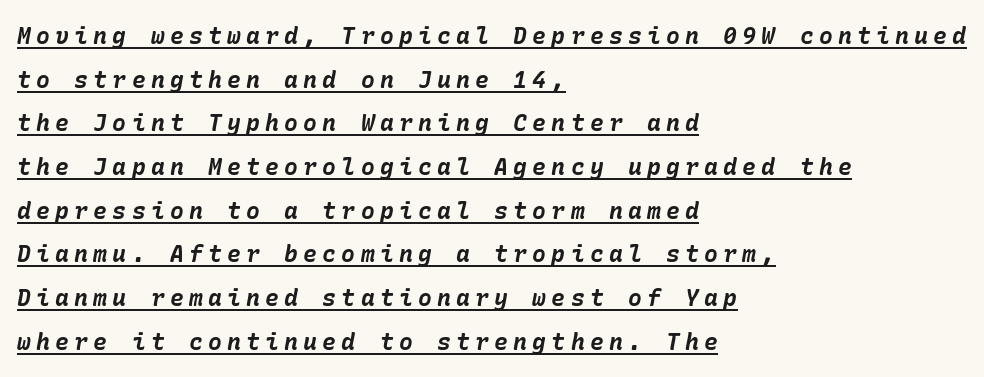
The image shows 23 px bold type, italic (leaning right); set left-aligned, loose line spacing (1.9x), unusually wide letter spacing (+0.23 em), underlined.
